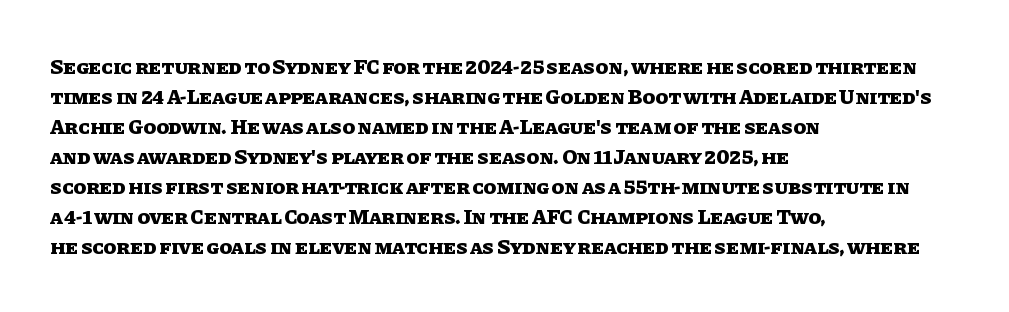
Q: Is the text bold? A: Yes.
Q: Is the text italic (slanted)? A: No, it is upright.
Q: Is the text underlined? A: No.
Q: How is the paragraph aligned? A: Left-aligned.
Q: Is the spacing between letters normal or unusually wide? A: Normal.
Q: Is the spacing between lines tight, normal or loose? A: Normal.
